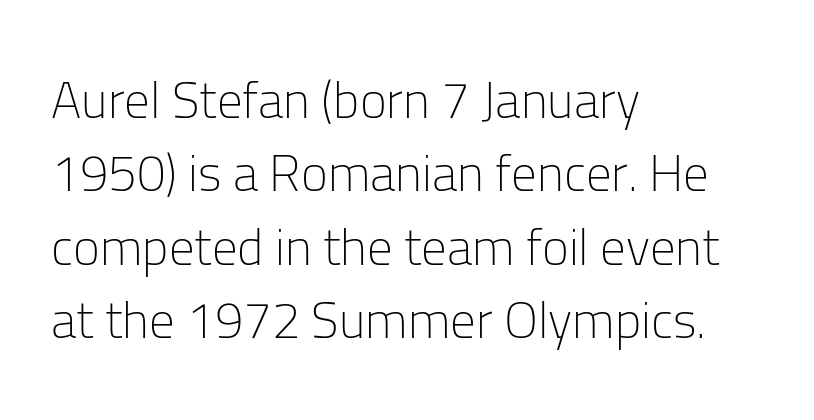
Q: Is the text bold? A: No.
Q: Is the text italic (slanted)? A: No, it is upright.
Q: Is the typeface a serif or a sans-serif typeface? A: Sans-serif.
Q: Is the text underlined? A: No.
Q: How is the paragraph aligned? A: Left-aligned.
Q: Is the spacing between letters normal or unusually wide? A: Normal.
Q: Is the spacing between lines tight, normal or loose? A: Normal.
Q: Width (condensed, normal, or wide)? A: Normal.
Q: Stroke contrast? A: Low.
Q: x-height? A: Medium.
Q: Monospaced? A: No.
